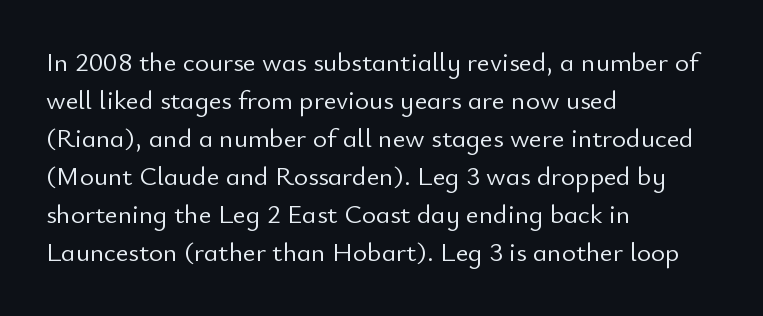
The designer left line spacing at the default. A classic flush-left, rag-right setting is used for this passage. The font sits on the lighter half of the weight spectrum, regular included. The letters stand straight up with perfectly vertical stems. No word sits above an underline.
